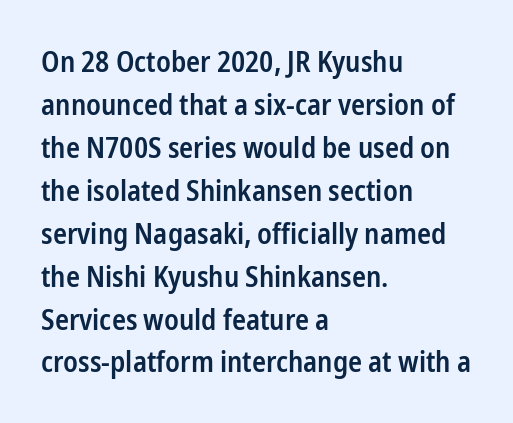
The image shows 29 px semibold, condensed sans-serif type, upright; set left-aligned, normal line spacing (1.48x), normal letter spacing, not underlined; low stroke contrast and a medium x-height.
